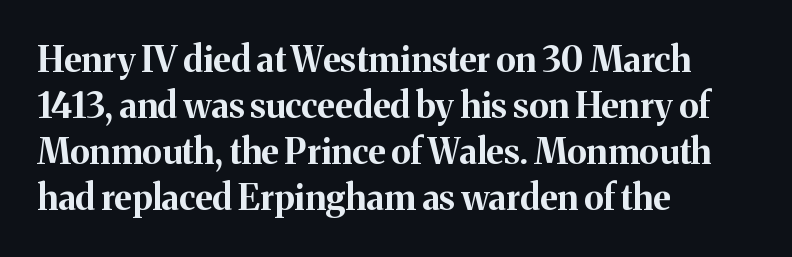
Q: Is the text bold? A: Yes.
Q: Is the text italic (slanted)? A: No, it is upright.
Q: Is the typeface a serif or a sans-serif typeface? A: Serif.
Q: Is the text underlined? A: No.
Q: How is the paragraph aligned? A: Left-aligned.
Q: Is the spacing between letters normal or unusually wide? A: Normal.
Q: Is the spacing between lines tight, normal or loose? A: Normal.
Q: Width (condensed, normal, or wide)? A: Normal.
Q: Stroke contrast? A: Medium.
Q: x-height? A: Medium.
Q: Monospaced? A: No.
